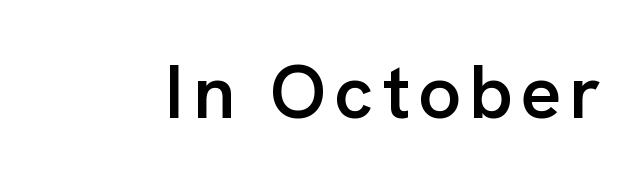
{"serif": "no", "italic": "no", "bold": "semi", "weight": "semibold", "width": "normal", "stroke_contrast": "low", "x_height": "medium", "monospaced": "no", "underline": "no", "glyph_px": 76}
